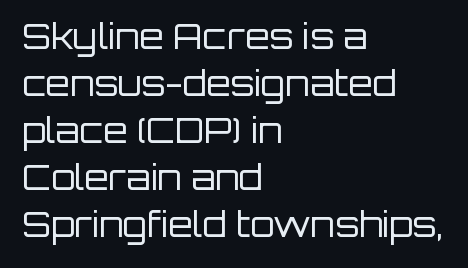
A light-to-regular cut is what we see here. The zone under the glyphs is completely vacant. I'd call this a sans setting — the letters go barefoot. What's the leading like? Ordinary, nothing unusual. Characters follow at the spacing the type designer built in.
